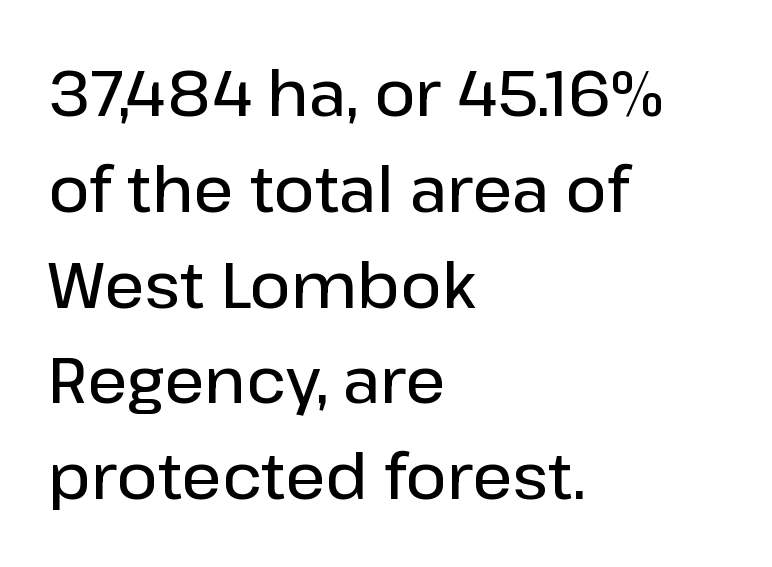
In terms of weight, the rendering is demibold, just under bold. Do the letters lean? They stand straight. No feet cap the strokes, marking this as sans-serif type. Words float on clear page, feet unadorned.
